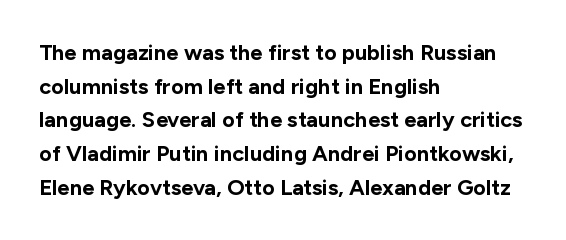
This sample is left-justified, so line endings fall wherever the words run out. Ascenders rise straight up at ninety degrees. Notice how descenders clear the ascenders below comfortably — that's standard leading. Is the type bold? Yes — the strokes are clearly thick and heavy.
